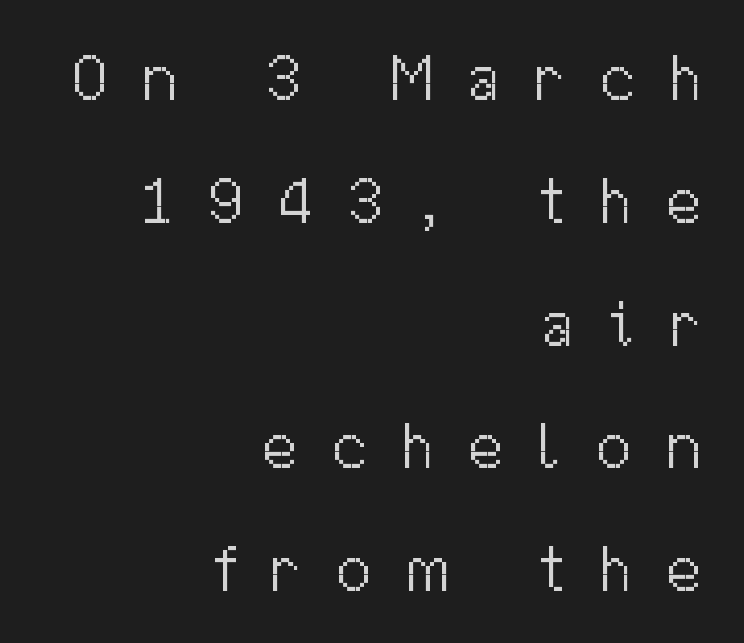
Look at the tracking — it's clearly loosened, letters drifting apart. Ascenders rise straight up at ninety degrees. Is the stroke heavy? The answer is a plain regular-or-lighter. Character widths vary here, with narrow letters taking less room than wide ones.
